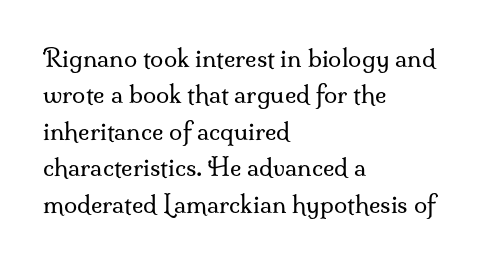
Q: Is the text bold? A: No.
Q: Is the text italic (slanted)? A: No, it is upright.
Q: Is the text underlined? A: No.
Q: How is the paragraph aligned? A: Left-aligned.
Q: Is the spacing between letters normal or unusually wide? A: Normal.
Q: Is the spacing between lines tight, normal or loose? A: Normal.
